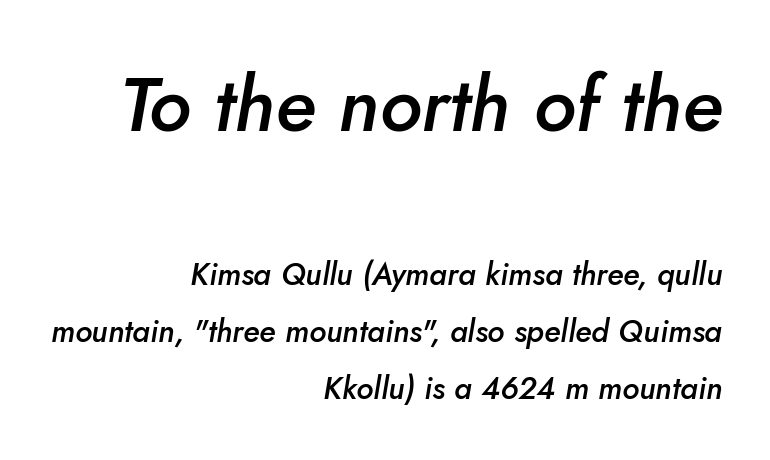
Q: Is the text bold? A: Semi-bold.
Q: Is the text italic (slanted)? A: Yes, it leans right by about 5 degrees.
Q: Is the text underlined? A: No.
Q: How is the paragraph aligned? A: Right-aligned.
Q: Is the spacing between letters normal or unusually wide? A: Normal.
Q: Which block of text is set in a larger size, the first (top) or the second (bottom)? A: The first (top) one.
Q: Width (condensed, normal, or wide)? A: Normal.
Q: Stroke contrast? A: Low.
Q: x-height? A: Small.
Q: Monospaced? A: No.
